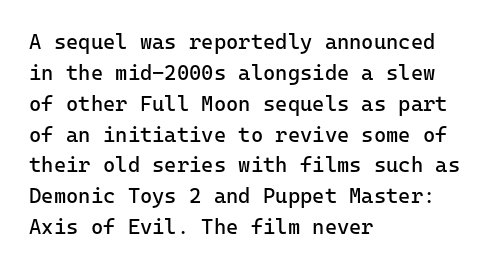
The image shows 21 px text type, upright; set left-aligned, normal line spacing (1.47x), normal letter spacing, not underlined.
